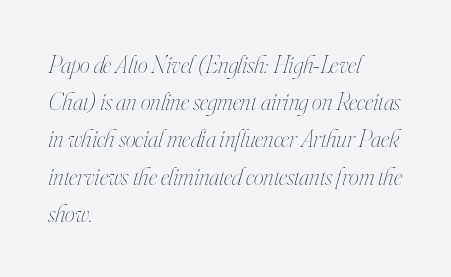
{"italic": "yes", "lean": "right", "slant_degrees": 16, "bold": "no", "underline": "no", "align": "left", "line_spacing": "normal", "line_spacing_ratio": 1.49, "letter_spacing": "normal", "letter_spacing_em": 0.0, "glyph_px": 25}
